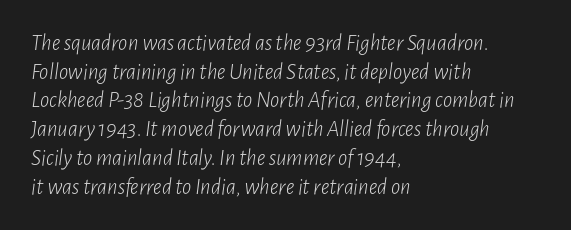
{"italic": "yes", "lean": "right", "slant_degrees": 7, "bold": "no", "underline": "no", "align": "left", "line_spacing": "normal", "line_spacing_ratio": 1.25, "letter_spacing": "normal", "letter_spacing_em": 0.0, "glyph_px": 23}
